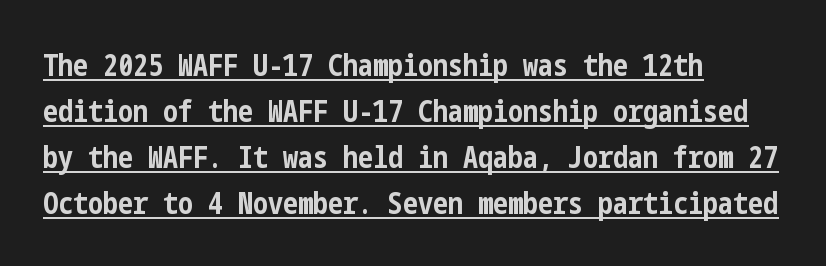
Honestly, the underline is the first thing you notice here. Style check: upright. Visually the block forms a straight wall on the left and a jagged coastline on the right. Does extra space separate the letters? No, they use regular spacing. Does the leading feel generous? No, just average. As a designer I'd log this as weight 700, bold.
